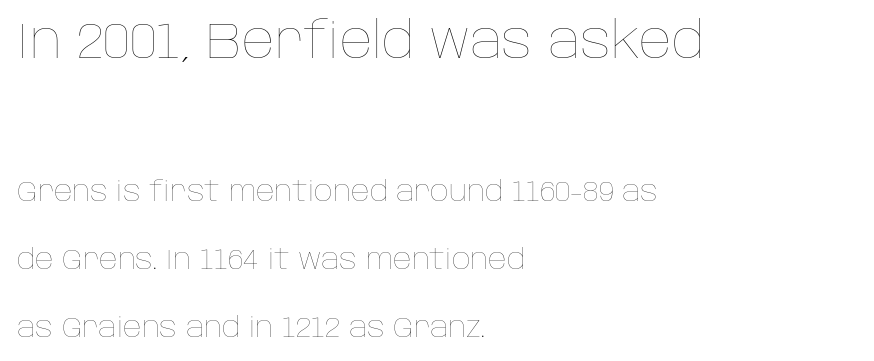
The image shows 51 px thin type, upright; set left-aligned, loose line spacing (2.34x), normal letter spacing, not underlined; the first (top) block is 1.76x larger; low stroke contrast and a large x-height.
